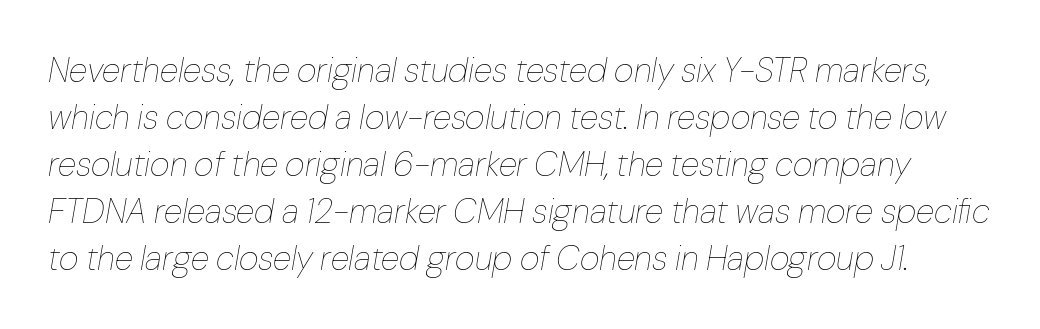
{"italic": "yes", "lean": "right", "slant_degrees": 10, "bold": "no", "weight": "thin", "width": "normal", "stroke_contrast": "low", "x_height": "medium", "monospaced": "no", "underline": "no", "line_spacing": "normal", "line_spacing_ratio": 1.38, "letter_spacing": "normal", "letter_spacing_em": 0.0, "glyph_px": 34}
